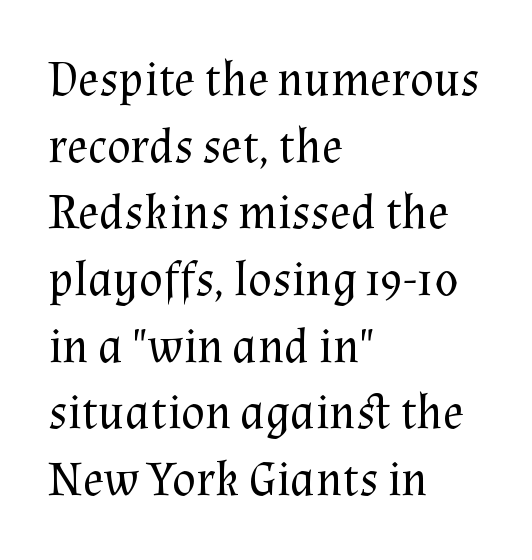
The image shows 49 px regular-weight type, upright; set left-aligned, normal line spacing (1.36x), normal letter spacing, not underlined; medium stroke contrast and a medium x-height.
